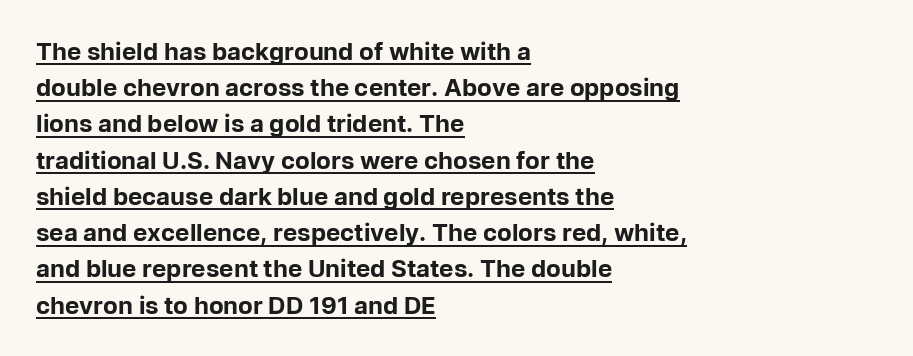
The image shows 24 px bold type, upright; set left-aligned, normal line spacing (1.51x), normal letter spacing, underlined.
